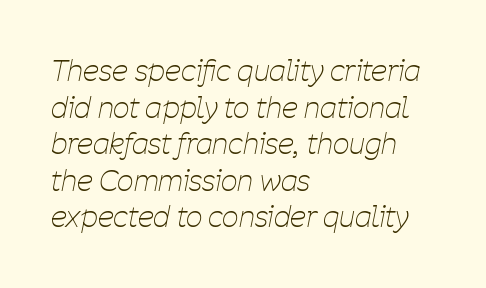
The image shows 29 px thin, condensed type, italic (leaning right); set left-aligned, normal line spacing (1.26x), normal letter spacing, not underlined; low stroke contrast and a medium x-height.
